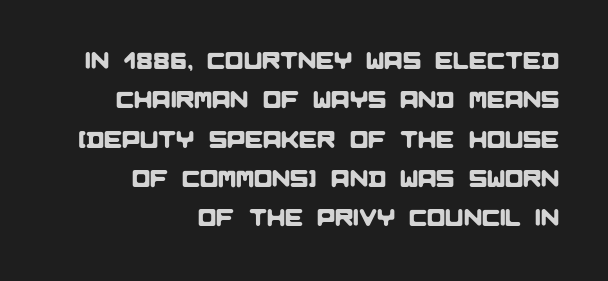
Clear beneath every line of the passage. This sample uses plain, unmodified letter spacing. Short and long lines alike share a common ending point at right. Leading matches the norm, producing a regular column.
